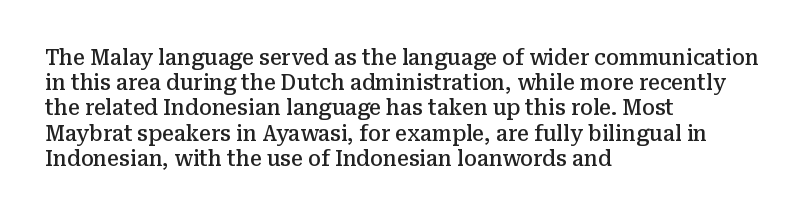
Q: Is the text bold? A: Semi-bold.
Q: Is the text italic (slanted)? A: No, it is upright.
Q: Is the text underlined? A: No.
Q: How is the paragraph aligned? A: Left-aligned.
Q: Is the spacing between letters normal or unusually wide? A: Normal.
